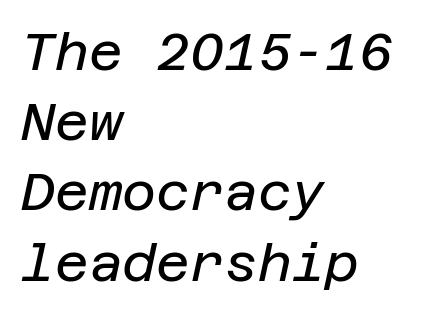
The image shows 52 px regular-weight type, italic (leaning right); set left-aligned, normal line spacing (1.35x), normal letter spacing, not underlined; low stroke contrast and a large x-height.
